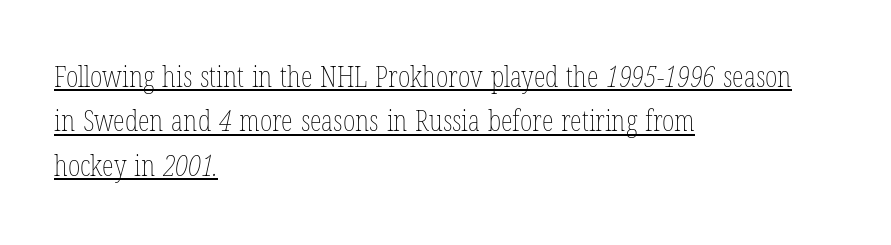
The image shows 30 px thin, condensed type; set left-aligned, normal line spacing (1.48x), normal letter spacing, underlined; low stroke contrast and a medium x-height.
